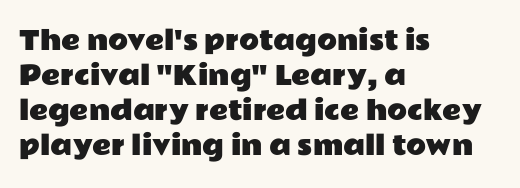
{"italic": "no", "underline": "no", "align": "left", "line_spacing": "normal", "line_spacing_ratio": 1.35, "letter_spacing": "normal", "letter_spacing_em": 0.0, "glyph_px": 26}
